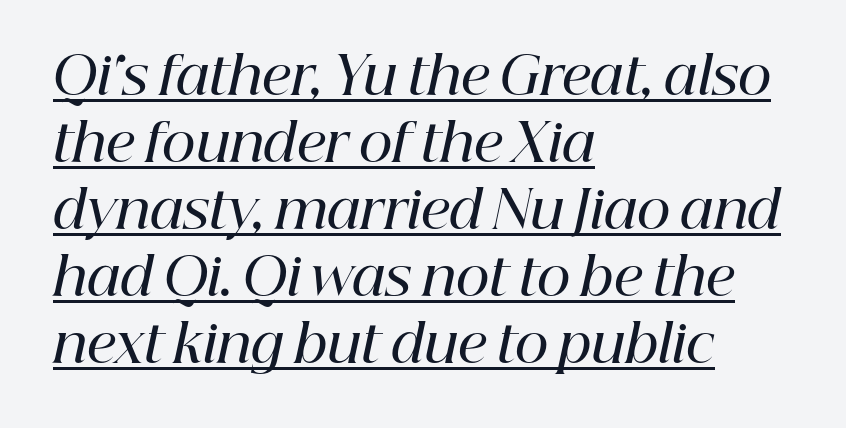
{"serif": "yes", "italic": "yes", "lean": "right", "slant_degrees": 12, "bold": "semi", "weight": "semibold", "width": "normal", "stroke_contrast": "high", "x_height": "medium", "monospaced": "no", "underline": "yes", "align": "left", "line_spacing": "normal", "line_spacing_ratio": 1.29, "letter_spacing": "normal", "letter_spacing_em": 0.0, "glyph_px": 52}
